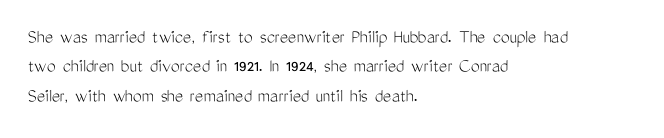
Q: Is the text bold? A: No.
Q: Is the text italic (slanted)? A: No, it is upright.
Q: Is the text underlined? A: No.
Q: How is the paragraph aligned? A: Left-aligned.
Q: Is the spacing between letters normal or unusually wide? A: Normal.
Q: Is the spacing between lines tight, normal or loose? A: Normal.
